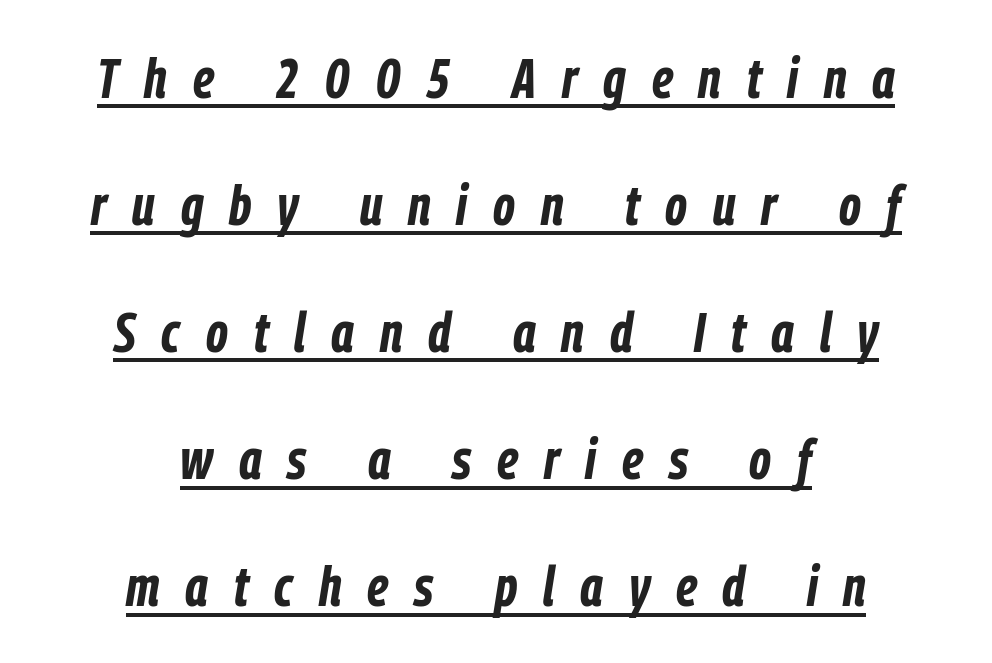
Q: Is the text bold? A: Yes.
Q: Is the text italic (slanted)? A: Yes, it leans right by about 9 degrees.
Q: Is the text underlined? A: Yes.
Q: How is the paragraph aligned? A: Centered.
Q: Is the spacing between letters normal or unusually wide? A: Unusually wide.
Q: Is the spacing between lines tight, normal or loose? A: Loose.
Q: Width (condensed, normal, or wide)? A: Condensed.
Q: Stroke contrast? A: Low.
Q: x-height? A: Medium.
Q: Monospaced? A: No.
